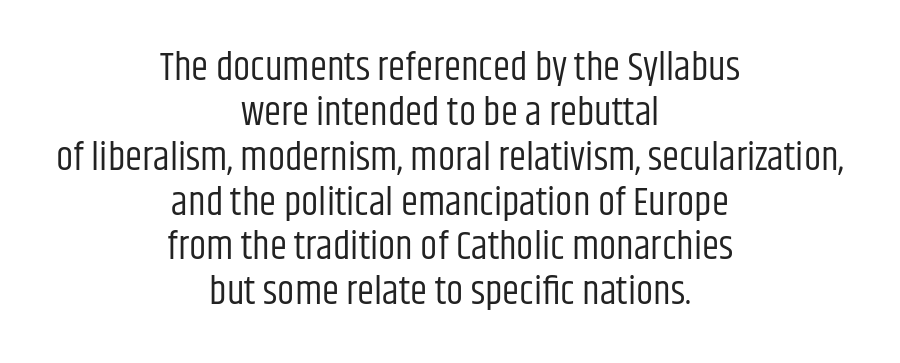
The image shows 39 px regular-weight, condensed sans-serif type, upright; set centered, tight line spacing (1.15x), normal letter spacing, not underlined; low stroke contrast and a large x-height.
